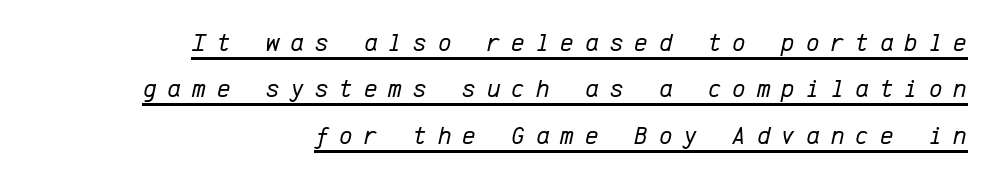
The image shows 26 px text type, italic (leaning right); set right-aligned, line spacing 1.78x, unusually wide letter spacing (+0.42 em), underlined.
